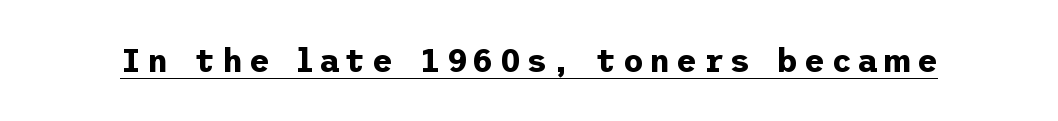
Decoration check: the copy is underlined. The characters look thick and weighty, a clear bold. The face used here is a sans, in the tradition of grotesques and geometrics. Style check: upright.
